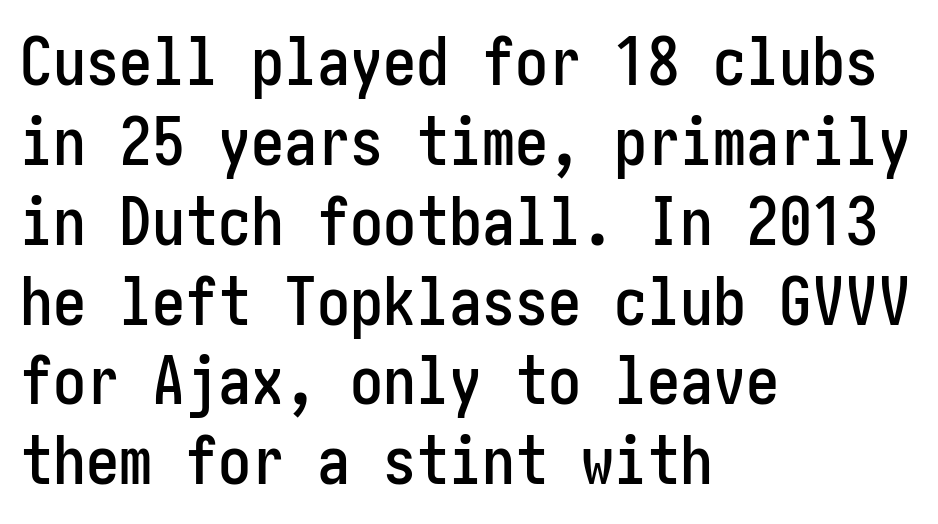
Q: Is the text italic (slanted)? A: No, it is upright.
Q: Is the typeface a serif or a sans-serif typeface? A: Sans-serif.
Q: Is the text underlined? A: No.
Q: How is the paragraph aligned? A: Left-aligned.
Q: Is the spacing between letters normal or unusually wide? A: Normal.
Q: Width (condensed, normal, or wide)? A: Condensed.
Q: Stroke contrast? A: Low.
Q: x-height? A: Medium.
